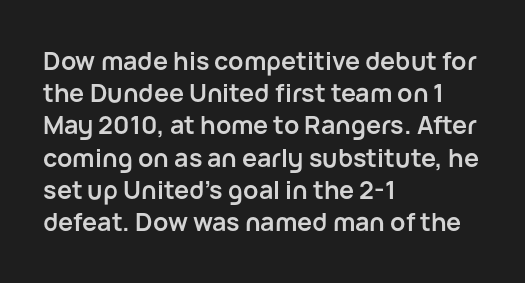
The lines sit at an ordinary, default distance from one another. Italic? Not at all — the glyphs are vertical. This rendering leaves character spacing at its baseline value. A student would call this left alignment; a typographer would say flush left, rag right.
